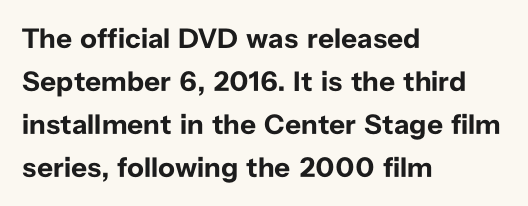
Q: Is the text bold? A: Yes.
Q: Is the text italic (slanted)? A: No, it is upright.
Q: Is the typeface a serif or a sans-serif typeface? A: Sans-serif.
Q: Is the text underlined? A: No.
Q: How is the paragraph aligned? A: Left-aligned.
Q: Is the spacing between letters normal or unusually wide? A: Normal.
Q: Is the spacing between lines tight, normal or loose? A: Normal.
Q: Width (condensed, normal, or wide)? A: Normal.
Q: Stroke contrast? A: Low.
Q: x-height? A: Medium.
Q: Monospaced? A: No.
